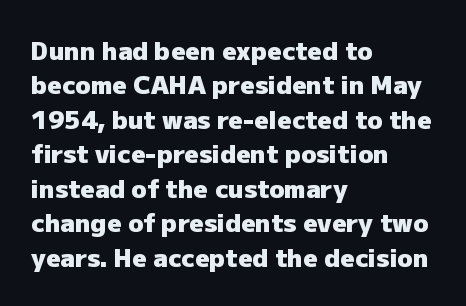
The image shows 25 px bold type, upright; set left-aligned, normal line spacing (1.38x), normal letter spacing, not underlined.
